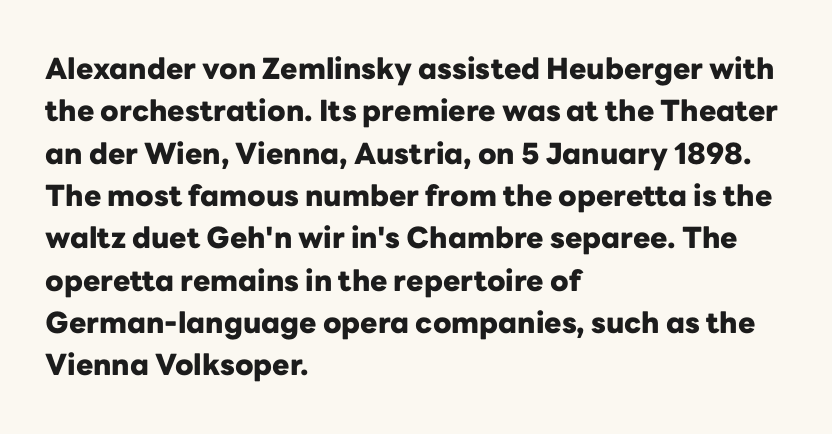
Words appear dense and cohesive because spacing is normal. Is this a sans? Yes — the strokes have no serifs. Every character sits straight up, as roman type does. These lines are set flush left with a ragged right edge. Notice how descenders clear the ascenders below comfortably — that's standard leading.
